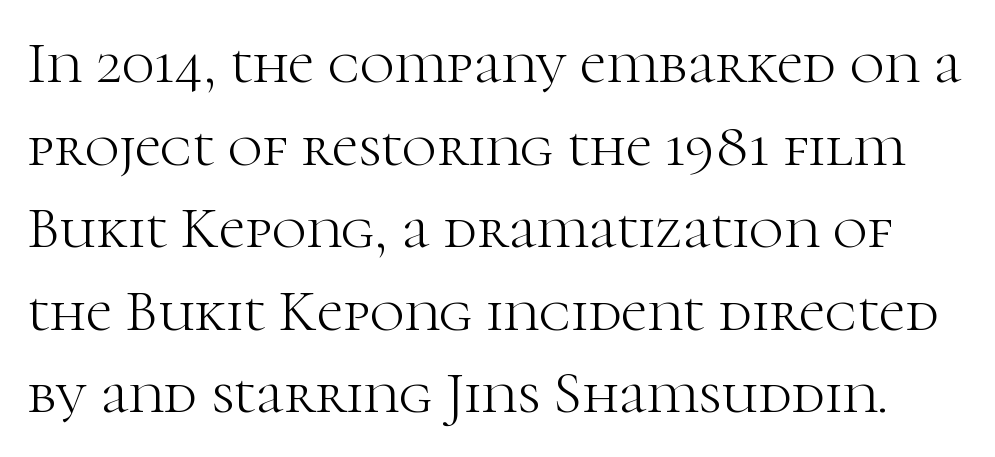
{"serif": "yes", "italic": "no", "bold": "no", "weight": "light", "width": "normal", "stroke_contrast": "high", "x_height": "medium", "monospaced": "no", "underline": "no", "line_spacing": "normal", "line_spacing_ratio": 1.4, "letter_spacing": "normal", "letter_spacing_em": 0.0, "glyph_px": 59}
